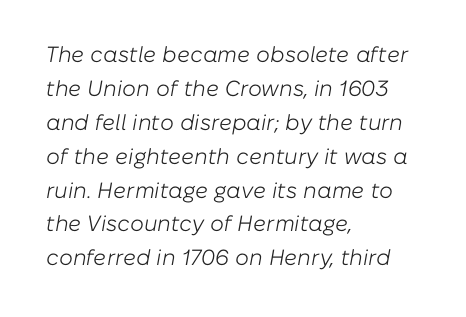
{"italic": "yes", "lean": "right", "slant_degrees": 10, "bold": "no", "underline": "no", "align": "left", "line_spacing": "normal", "line_spacing_ratio": 1.54, "letter_spacing": "normal", "letter_spacing_em": 0.0, "glyph_px": 22}
